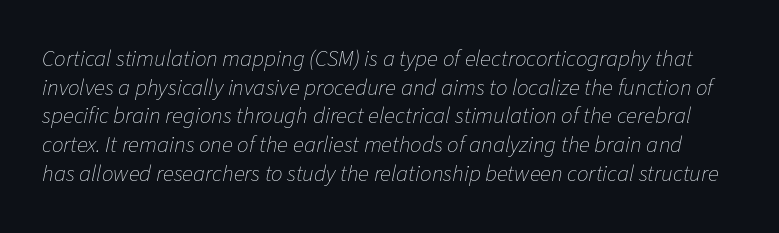
The image shows 23 px text type, italic (leaning right); set normal line spacing (1.25x), normal letter spacing, not underlined.
